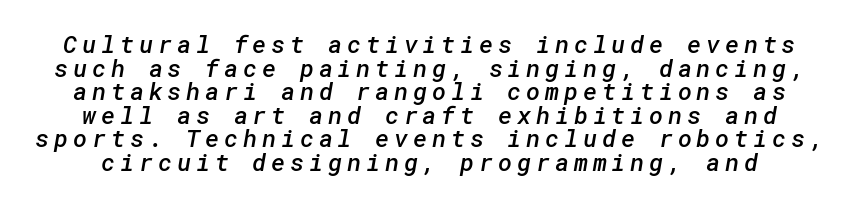
Q: Is the text bold? A: Semi-bold.
Q: Is the text underlined? A: No.
Q: Is the spacing between letters normal or unusually wide? A: Unusually wide.
Q: Is the spacing between lines tight, normal or loose? A: Tight.
